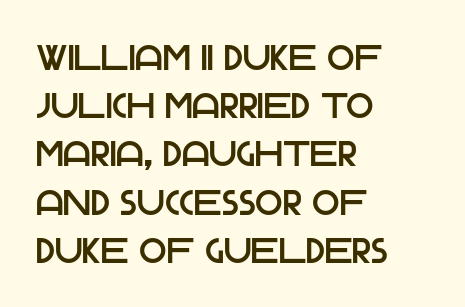
The image shows 36 px sans-serif type, upright; set left-aligned, normal line spacing (1.34x), normal letter spacing, not underlined; low stroke contrast and a large x-height.
